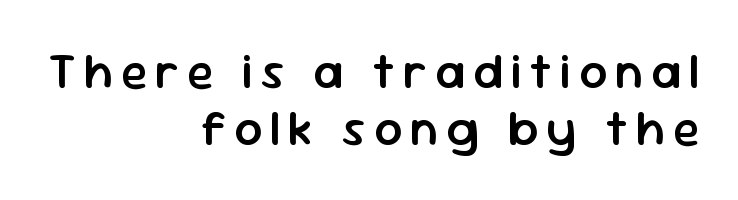
Summary of weight: moderately heavy, a semibold. This sample has the flowing, uneven cadence of proportional lettering. Descender tails drop into unmarked territory. Posture: upright roman.
